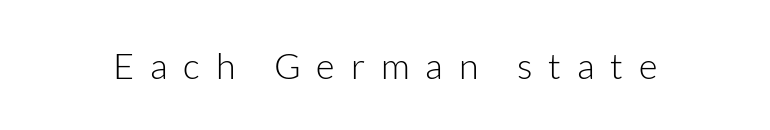
{"serif": "no", "italic": "no", "bold": "no", "weight": "light", "width": "normal", "stroke_contrast": "low", "x_height": "medium", "monospaced": "no", "underline": "no", "letter_spacing": "wide", "letter_spacing_em": 0.44, "glyph_px": 36}
